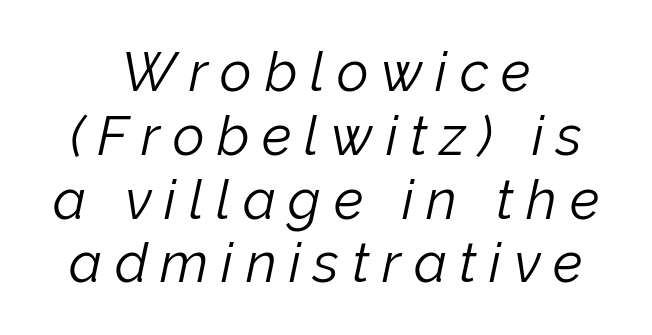
Q: Is the text bold? A: No.
Q: Is the text italic (slanted)? A: Yes, it leans right by about 12 degrees.
Q: Is the text underlined? A: No.
Q: How is the paragraph aligned? A: Centered.
Q: Is the spacing between letters normal or unusually wide? A: Unusually wide.
Q: Width (condensed, normal, or wide)? A: Normal.
Q: Stroke contrast? A: Low.
Q: x-height? A: Medium.
Q: Monospaced? A: No.
